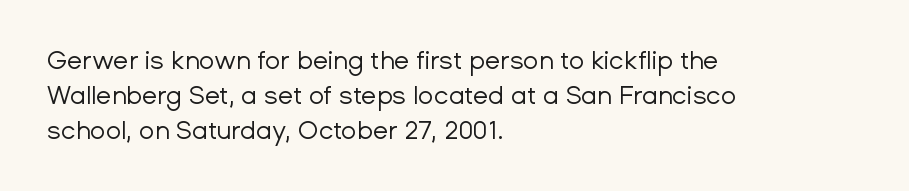
Q: Is the text bold? A: No.
Q: Is the text italic (slanted)? A: No, it is upright.
Q: Is the text underlined? A: No.
Q: How is the paragraph aligned? A: Left-aligned.
Q: Is the spacing between letters normal or unusually wide? A: Normal.
Q: Is the spacing between lines tight, normal or loose? A: Normal.
